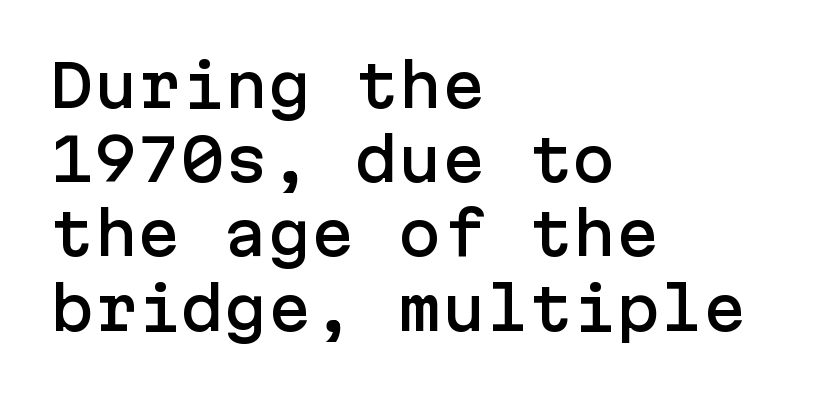
The image shows 58 px sans-serif type, upright; set left-aligned, normal line spacing (1.28x), normal letter spacing, not underlined; low stroke contrast and a medium x-height.
